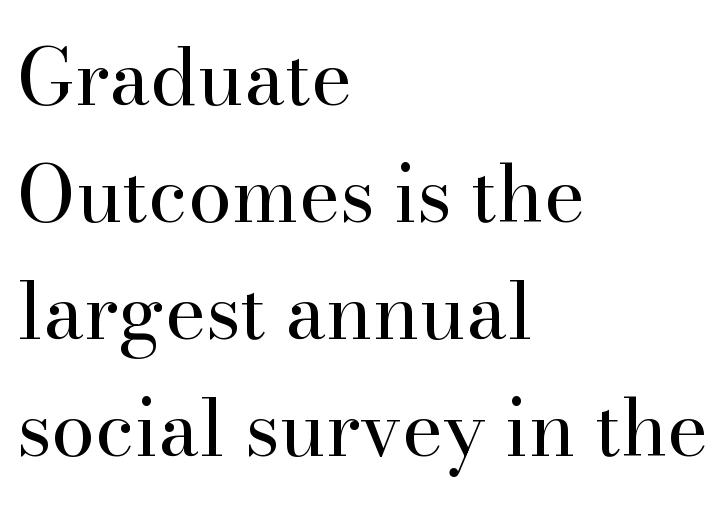
Inter-character spacing is left at the font's built-in metrics. The paragraph shown leans on its left margin. The rendering shows small feet on the letterforms — a serif design. Is there much room between lines? A standard amount, neither cramped nor airy. You could not count columns in this text — the font is proportionally spaced. When letters stand straight like this, we call the style roman or upright.
